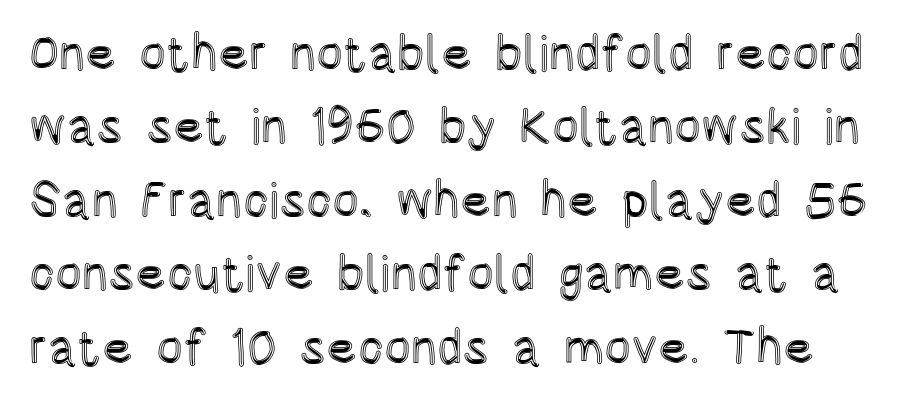
One glance says typical: line gaps are just what's usual. Proportional: the letters do not fall into vertical columns. Spacing between characters is what you'd get straight out of the box. Tall strokes in this sample are plumb rather than angled. The string is rendered with underlining switched off.
